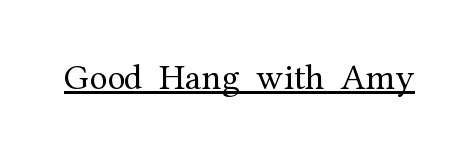
The passage shown is typeset with a serif family. Posture: vertical. The weight tops out at a normal text grade. The glyphs are accompanied by a horizontal stroke just below them.
